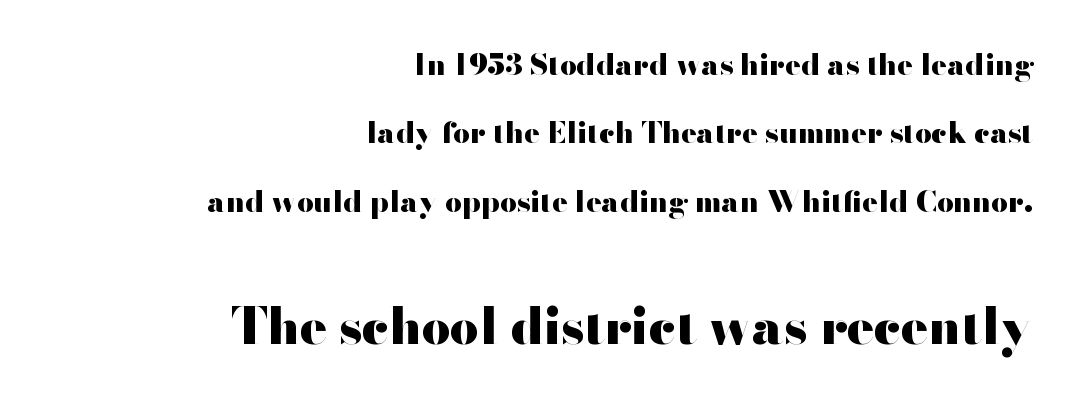
The image shows 50 px heavy, wide sans-serif type, upright; set right-aligned, loose line spacing (2.36x), normal letter spacing, not underlined; the second (bottom) block is 1.72x larger; high stroke contrast and a small x-height.
